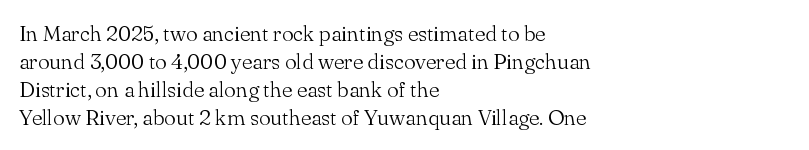
{"italic": "no", "bold": "no", "underline": "no", "align": "left", "line_spacing": "normal", "line_spacing_ratio": 1.27, "letter_spacing": "normal", "letter_spacing_em": 0.0, "glyph_px": 22}
